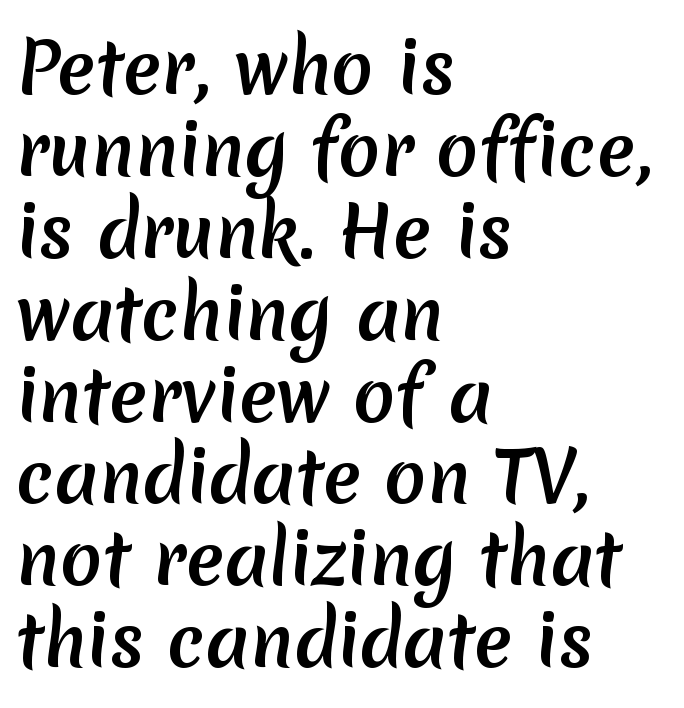
{"serif": "no", "bold": "yes", "weight": "semibold", "width": "normal", "stroke_contrast": "low", "x_height": "medium", "monospaced": "no", "underline": "no", "align": "left", "line_spacing_ratio": 1.17, "letter_spacing": "normal", "letter_spacing_em": 0.0, "glyph_px": 70}
